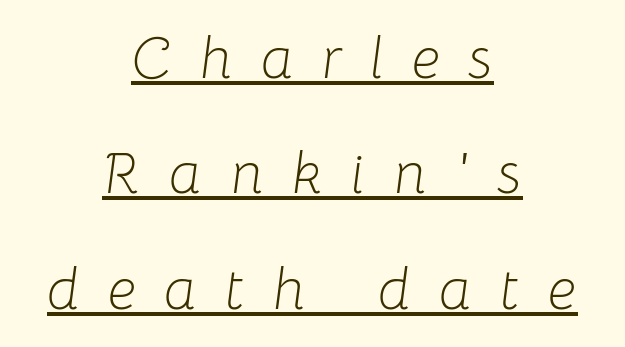
{"italic": "yes", "lean": "right", "slant_degrees": 8, "bold": "no", "weight": "light", "width": "normal", "stroke_contrast": "low", "x_height": "medium", "monospaced": "no", "underline": "yes", "align": "center", "line_spacing": "loose", "line_spacing_ratio": 1.99, "letter_spacing": "wide", "letter_spacing_em": 0.49, "glyph_px": 58}
